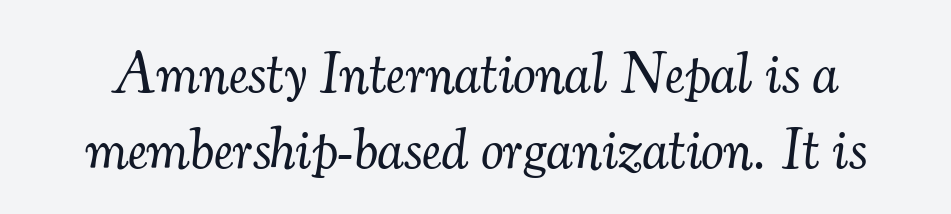
You could call the tracking neutral — neither tight nor loose. Is this a sans? No — the strokes have serifs. Glance below the letters and you will spot only blank space. Vertically, the passage feels balanced, rows spaced as you'd expect. These lines are rendered in a variable-pitch font.
